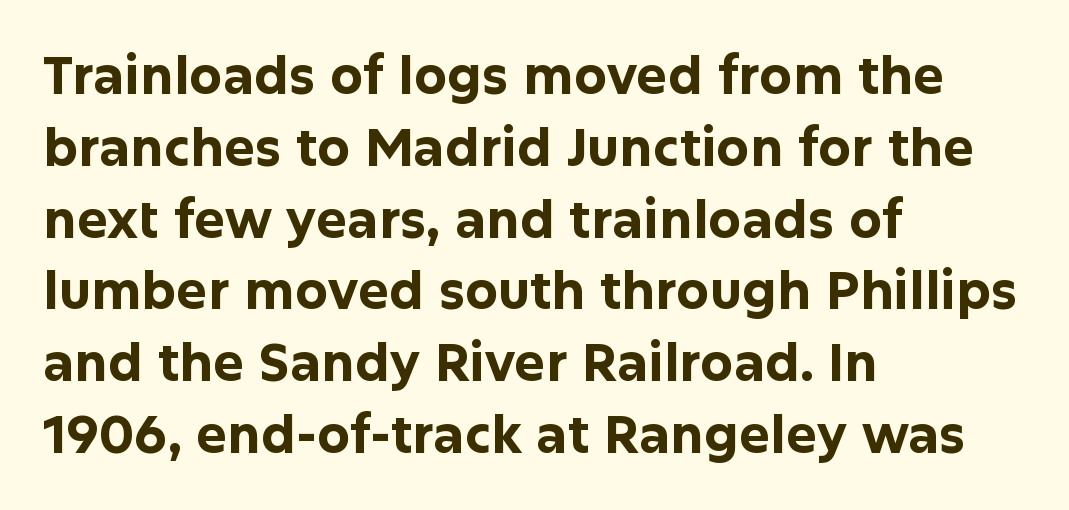
The image shows 52 px bold sans-serif type, upright; set left-aligned, normal line spacing (1.38x), normal letter spacing, not underlined; low stroke contrast and a medium x-height.
